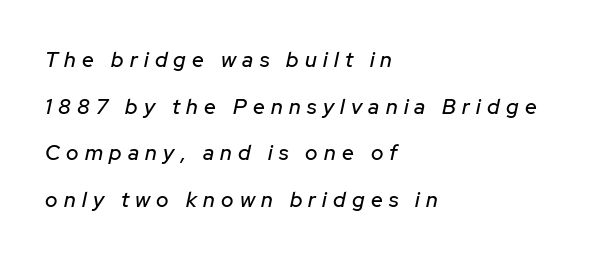
The image shows 21 px text type, italic (leaning right); set left-aligned, loose line spacing (2.22x), unusually wide letter spacing (+0.3 em), not underlined.
